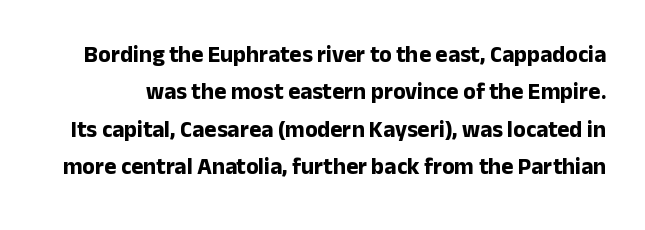
Q: Is the text bold? A: Yes.
Q: Is the text italic (slanted)? A: No, it is upright.
Q: Is the text underlined? A: No.
Q: Is the spacing between letters normal or unusually wide? A: Normal.
Q: Is the spacing between lines tight, normal or loose? A: Normal.
